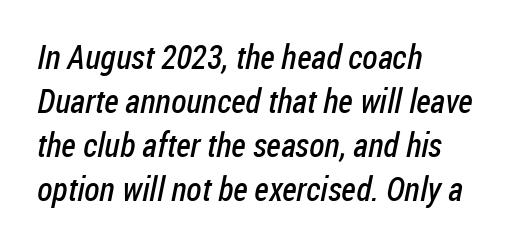
Observe the ordinary spacing: letters are neighbours, not strangers. Varying glyph widths throughout — classic text-font behaviour. Underlining? Definitely not there. Serif or sans? Sans — the stroke terminals are bare. The typesetter chose a ragged-right arrangement here.
